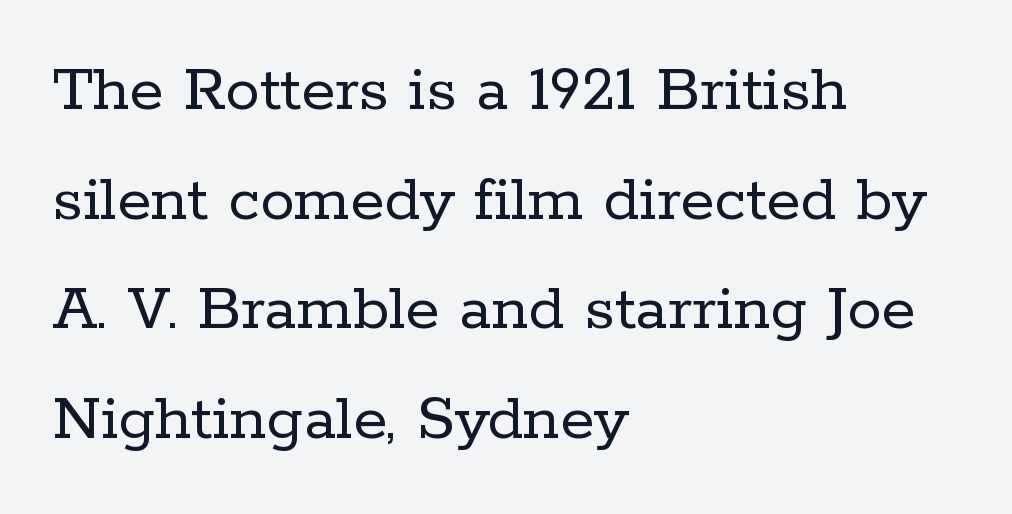
The image shows 69 px regular-weight serif type, upright; set left-aligned, normal line spacing (1.59x), normal letter spacing, not underlined; low stroke contrast and a medium x-height.
